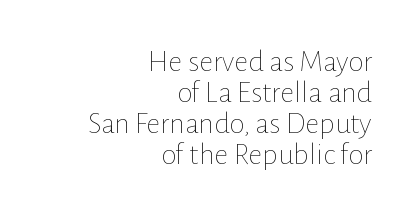
{"italic": "no", "bold": "no", "weight": "thin", "width": "normal", "stroke_contrast": "low", "x_height": "medium", "monospaced": "no", "underline": "no", "align": "right", "line_spacing": "tight", "line_spacing_ratio": 1.0, "letter_spacing": "normal", "letter_spacing_em": 0.0, "glyph_px": 31}
